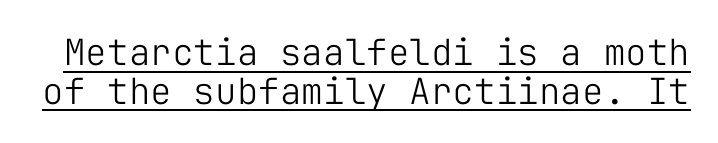
Quick note: interline space is minimal. Regarding serifs, this sample does without them. Every character sits straight up, as roman type does. Think of a typewriter: that constant character pitch is what you see here.
